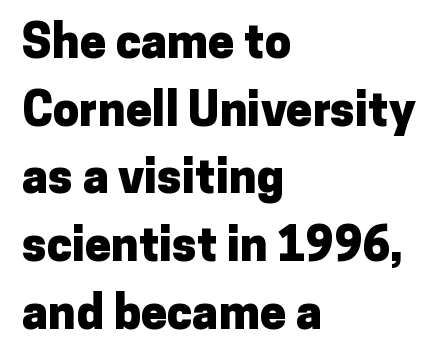
{"serif": "no", "italic": "no", "bold": "yes", "weight": "heavy", "width": "normal", "stroke_contrast": "low", "x_height": "medium", "monospaced": "no", "underline": "no", "align": "left", "line_spacing": "normal", "line_spacing_ratio": 1.44, "letter_spacing": "normal", "letter_spacing_em": 0.0, "glyph_px": 47}
